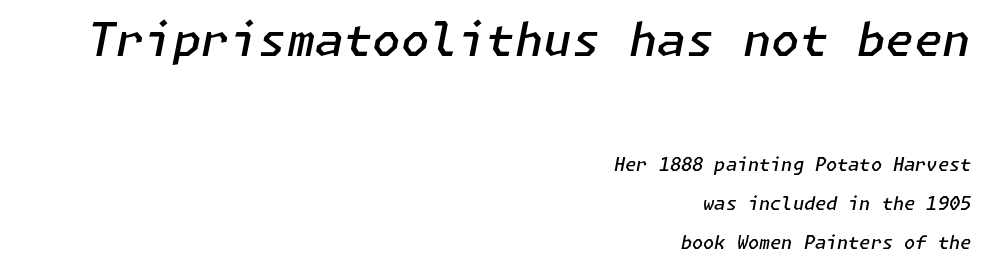
{"italic": "yes", "lean": "right", "slant_degrees": 11, "bold": "semi", "weight": "semibold", "width": "normal", "stroke_contrast": "low", "x_height": "medium", "underline": "no", "align": "right", "line_spacing": "loose", "line_spacing_ratio": 2.16, "letter_spacing": "normal", "letter_spacing_em": 0.0, "larger_block": "first", "size_ratio": 2.56, "glyph_px": 46}
